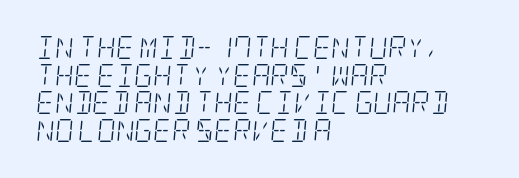
The image shows 23 px text type, italic (leaning right); set left-aligned, line spacing 1.2x, normal letter spacing, not underlined.
